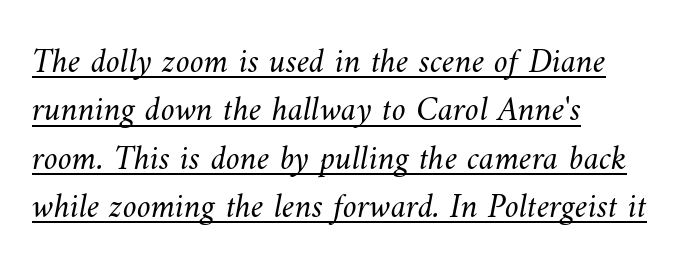
Observe the ordinary spacing: letters are neighbours, not strangers. This sample has the flowing, uneven cadence of proportional lettering. The font sits on the lighter half of the weight spectrum, regular included. The words here are underlined.
